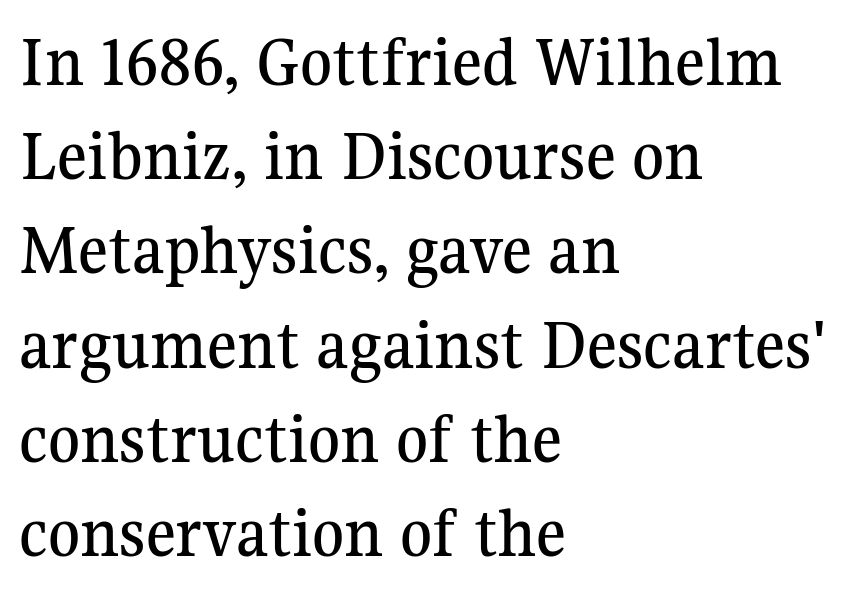
{"serif": "yes", "italic": "no", "width": "normal", "stroke_contrast": "medium", "x_height": "medium", "monospaced": "no", "underline": "no", "align": "left", "line_spacing": "normal", "line_spacing_ratio": 1.29, "letter_spacing": "normal", "letter_spacing_em": 0.0, "glyph_px": 73}
